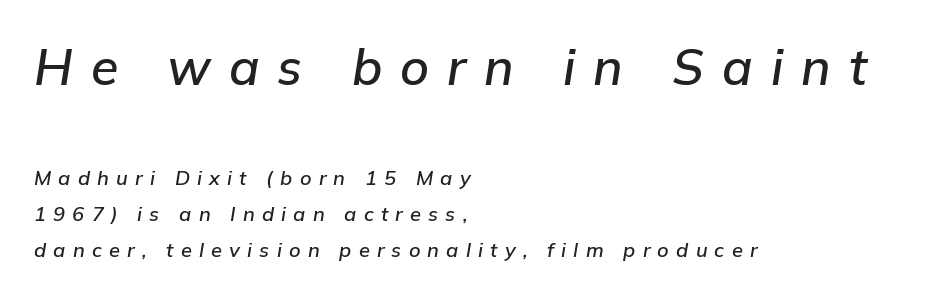
{"italic": "yes", "lean": "right", "slant_degrees": 9, "width": "normal", "stroke_contrast": "low", "x_height": "medium", "monospaced": "no", "underline": "no", "align": "left", "line_spacing_ratio": 1.8, "letter_spacing": "wide", "letter_spacing_em": 0.36, "larger_block": "first", "size_ratio": 2.5, "glyph_px": 50}
